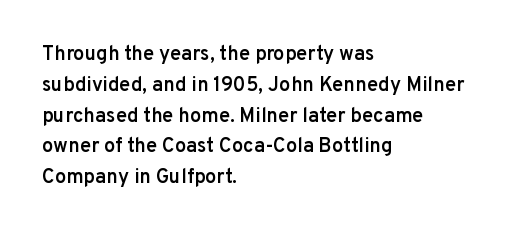
The image shows 20 px text type, upright; set left-aligned, normal line spacing (1.54x), normal letter spacing, not underlined.
